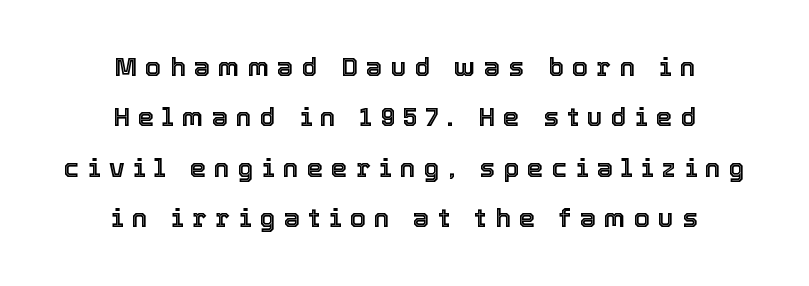
{"italic": "no", "underline": "no", "align": "center", "line_spacing": "loose", "line_spacing_ratio": 1.94, "letter_spacing": "wide", "letter_spacing_em": 0.32, "glyph_px": 26}
